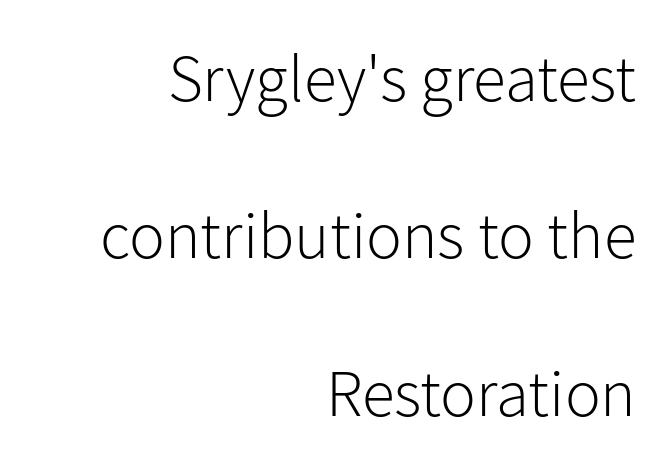
The image shows 67 px light sans-serif type, upright; set right-aligned, loose line spacing (2.35x), normal letter spacing, not underlined; low stroke contrast and a medium x-height.
